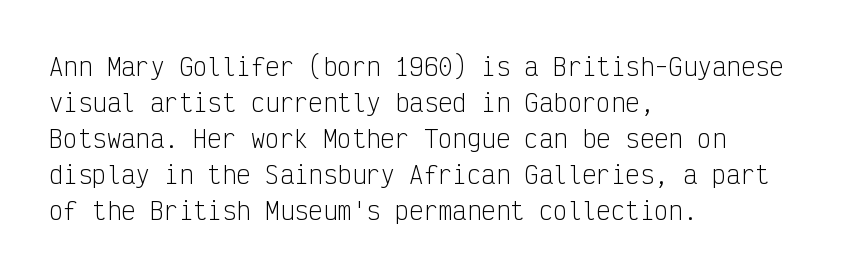
There is no visible air inserted between adjacent glyphs. The rendering anchors every line to the left-hand side. Counters stay open thanks to moderate or lighter strokes. Is there much room between lines? A standard amount, neither cramped nor airy. Type without underlining.
